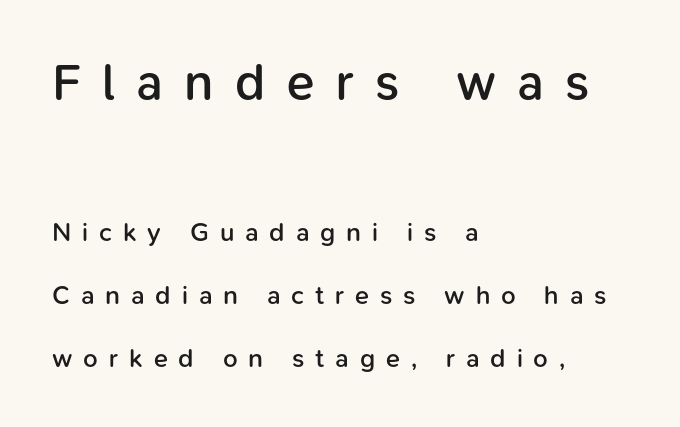
The paragraph shown leans on its left margin. Posture: vertical. Of the two passages, the one on top uses the larger point size. The baseline area is clear. Spacing verdict: proportional, widths tailored to each character. Someone cranked the tracking dial way up on this one.
